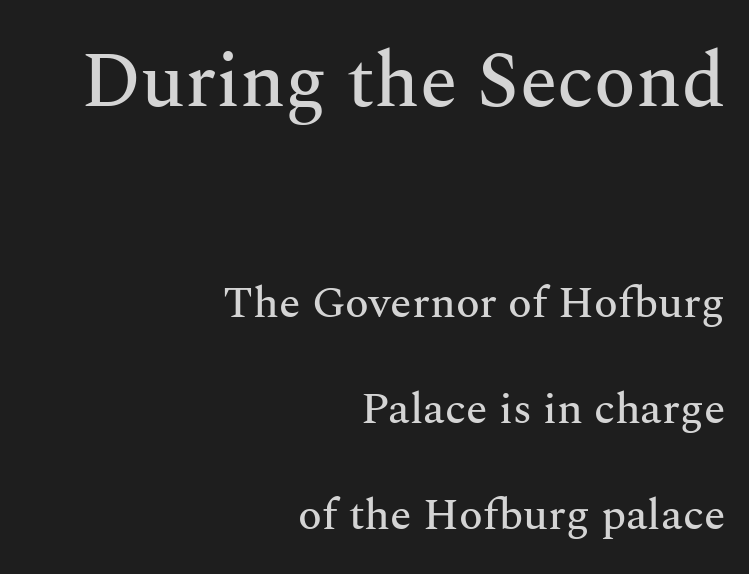
Words appear dense and cohesive because spacing is normal. Each letter keeps its own natural width here, so spacing adapts to shape. A serif font was chosen for this passage. Glance below the letters and you will spot only blank space. The block of text is sparse from top to bottom, with ample space between rows.
